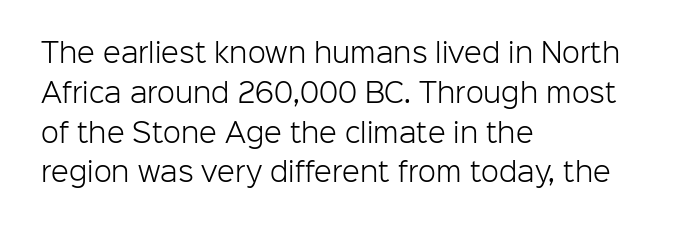
Nobody touched the tracking dial on this one. Line starts are locked; line ends wander. The block of text has a typical density, with ordinary space between rows. The glyphs are unaccompanied by any horizontal stroke below them. Notice how the stems are strictly vertical — no italics here. These glyphs show unthickened strokes, regular width or finer.
